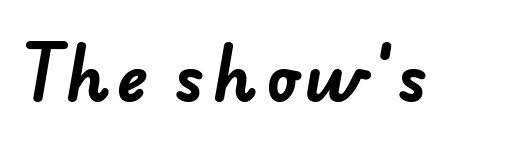
Q: Is the text bold? A: Yes.
Q: Is the typeface a serif or a sans-serif typeface? A: Sans-serif.
Q: Is the text underlined? A: No.
Q: Width (condensed, normal, or wide)? A: Normal.
Q: Stroke contrast? A: Low.
Q: x-height? A: Small.
Q: Monospaced? A: No.
